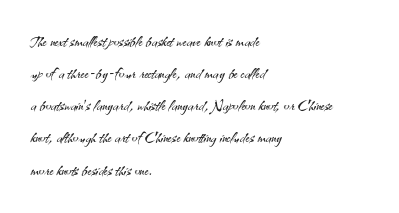
Is the block centered? No — it sits flush against the left margin. Honestly, the row spacing looks completely unremarkable. Check under the words: just untouched page. Nobody touched the tracking dial on this one.
